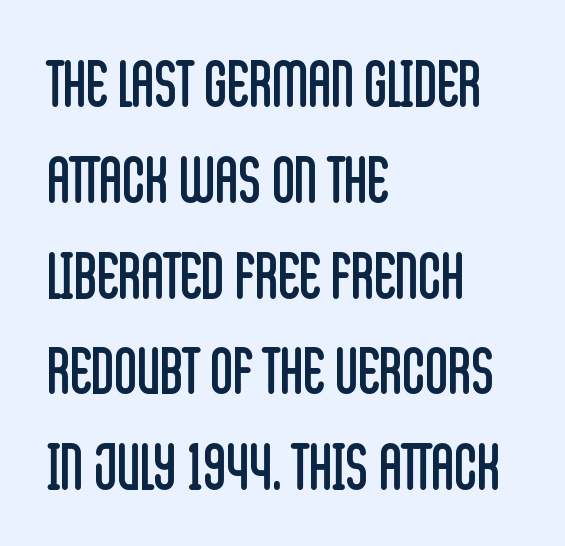
Q: Is the text bold? A: No.
Q: Is the text italic (slanted)? A: No, it is upright.
Q: Is the typeface a serif or a sans-serif typeface? A: Sans-serif.
Q: Is the text underlined? A: No.
Q: How is the paragraph aligned? A: Left-aligned.
Q: Is the spacing between letters normal or unusually wide? A: Normal.
Q: Is the spacing between lines tight, normal or loose? A: Normal.
Q: Width (condensed, normal, or wide)? A: Condensed.
Q: Stroke contrast? A: Low.
Q: x-height? A: Large.
Q: Monospaced? A: No.
